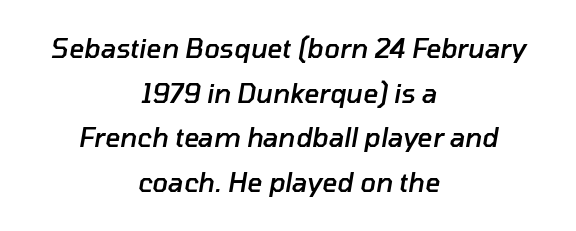
Slightly chunky letters — semibold, I'd say, not full bold. Check the space under the baseline: it is left empty. The tracking reads as untouched default to a designer's eye. The face used here has a pronounced slope to its letters. The rag falls on both sides of this text block equally.
